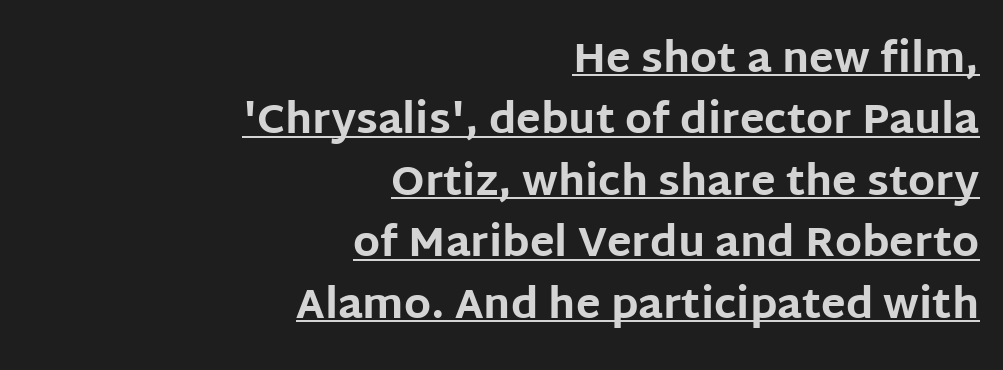
Q: Is the text bold? A: Yes.
Q: Is the text italic (slanted)? A: No, it is upright.
Q: Is the typeface a serif or a sans-serif typeface? A: Sans-serif.
Q: Is the text underlined? A: Yes.
Q: How is the paragraph aligned? A: Right-aligned.
Q: Is the spacing between letters normal or unusually wide? A: Normal.
Q: Is the spacing between lines tight, normal or loose? A: Normal.
Q: Width (condensed, normal, or wide)? A: Normal.
Q: Stroke contrast? A: Low.
Q: x-height? A: Large.
Q: Monospaced? A: No.
